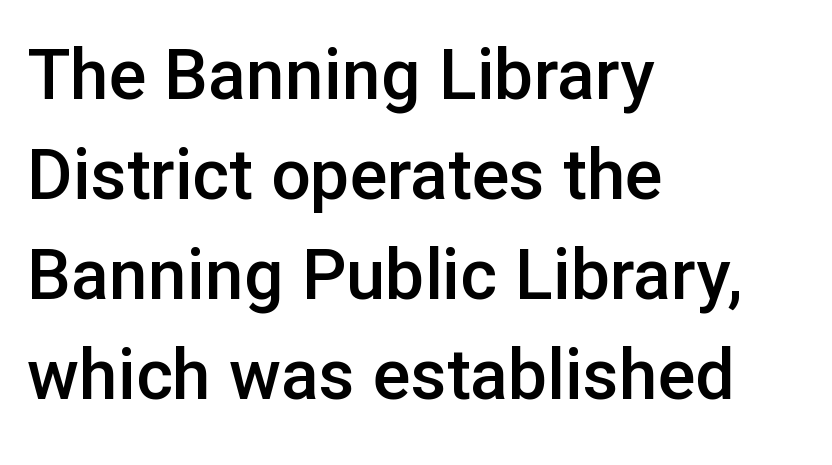
Is there any slant? The stems are plumb. Successive baselines arrive at the customary interval. Horizontally, the lines are justified to the leading edge only. The line texture is even and compact thanks to regular tracking.
